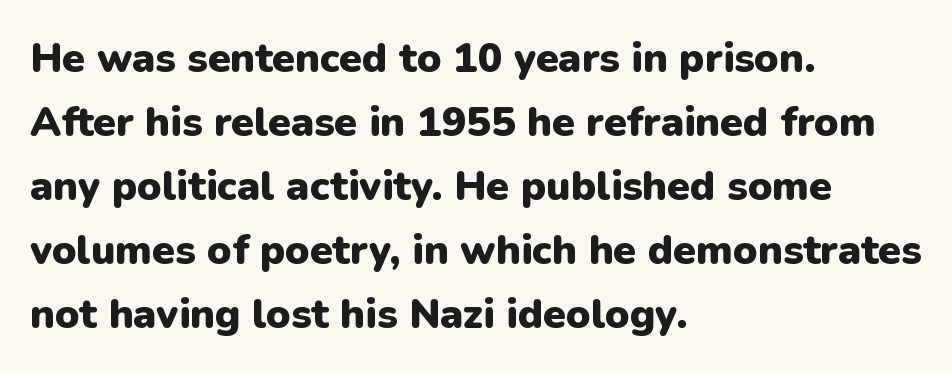
Q: Is the text bold? A: Yes.
Q: Is the text italic (slanted)? A: No, it is upright.
Q: Is the typeface a serif or a sans-serif typeface? A: Sans-serif.
Q: Is the text underlined? A: No.
Q: How is the paragraph aligned? A: Left-aligned.
Q: Is the spacing between letters normal or unusually wide? A: Normal.
Q: Is the spacing between lines tight, normal or loose? A: Normal.
Q: Width (condensed, normal, or wide)? A: Normal.
Q: Stroke contrast? A: Low.
Q: x-height? A: Medium.
Q: Monospaced? A: No.
